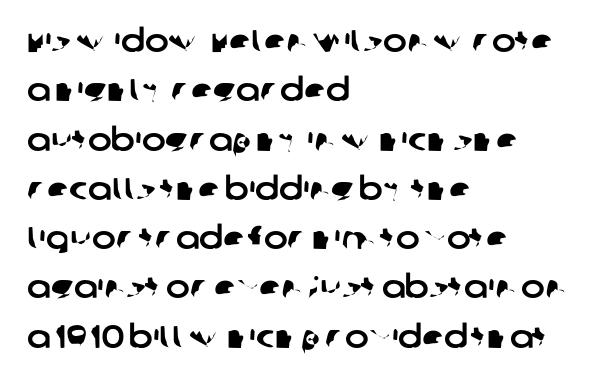
Underline: absent. This sample has the flowing, uneven cadence of proportional lettering. No feet cap the strokes, marking this as sans-serif type. Alignment: flush left.
